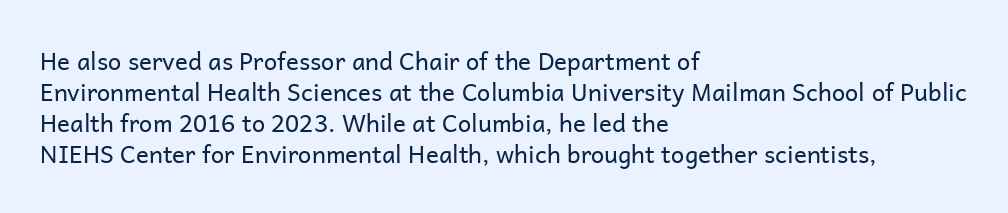
Q: Is the text bold? A: No.
Q: Is the text italic (slanted)? A: No, it is upright.
Q: Is the text underlined? A: No.
Q: How is the paragraph aligned? A: Left-aligned.
Q: Is the spacing between letters normal or unusually wide? A: Normal.
Q: Is the spacing between lines tight, normal or loose? A: Normal.
